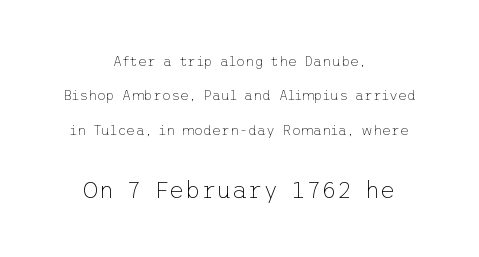
The image shows 24 px text type, upright; set centered, loose line spacing (2.46x), normal letter spacing, not underlined; the second (bottom) block is 1.71x larger.
